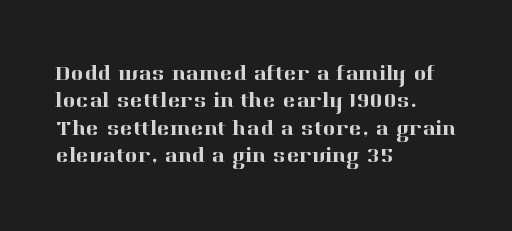
The image shows 22 px text type, upright; set left-aligned, normal line spacing (1.25x), normal letter spacing, not underlined.
